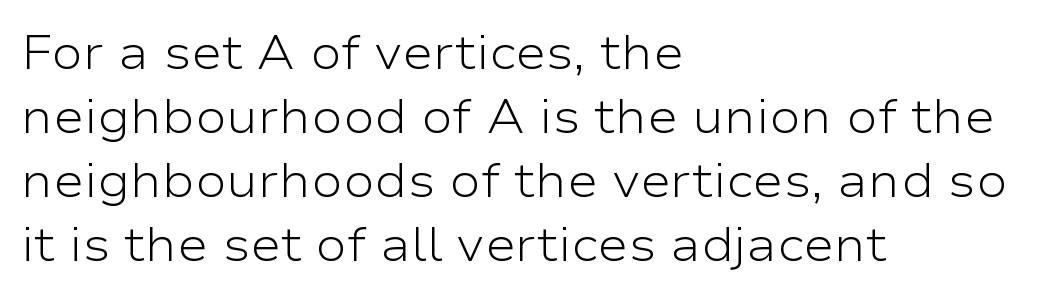
{"serif": "no", "italic": "no", "bold": "no", "weight": "light", "width": "wide", "stroke_contrast": "low", "x_height": "medium", "monospaced": "no", "underline": "no", "align": "left", "line_spacing": "normal", "line_spacing_ratio": 1.36, "letter_spacing": "normal", "letter_spacing_em": 0.0, "glyph_px": 47}
